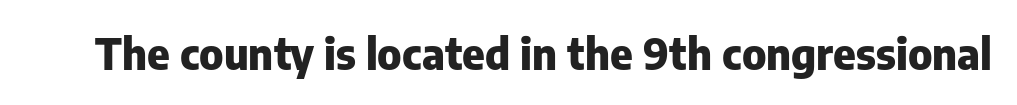
Set as a true bold cut, around the 700 mark. This rendering leaves character spacing at its baseline value. Serifs: no, the terminals of the letterforms are clean. Underlining? Definitely not there.
